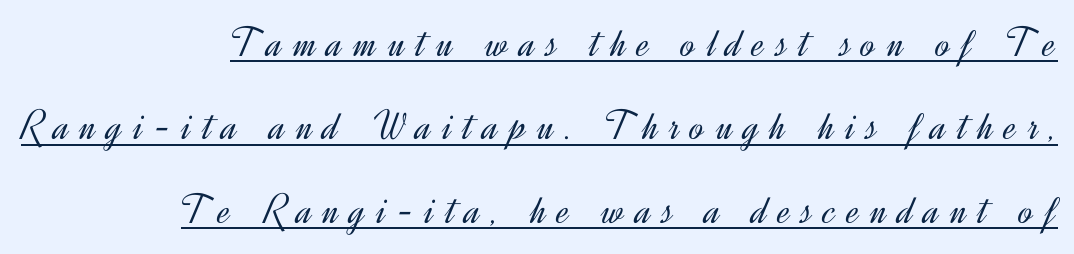
Q: Is the text bold? A: No.
Q: Is the text italic (slanted)? A: Yes.
Q: Is the typeface a serif or a sans-serif typeface? A: Sans-serif.
Q: Is the text underlined? A: Yes.
Q: How is the paragraph aligned? A: Right-aligned.
Q: Is the spacing between letters normal or unusually wide? A: Unusually wide.
Q: Is the spacing between lines tight, normal or loose? A: Loose.
Q: Width (condensed, normal, or wide)? A: Normal.
Q: x-height? A: Small.
Q: Monospaced? A: No.
